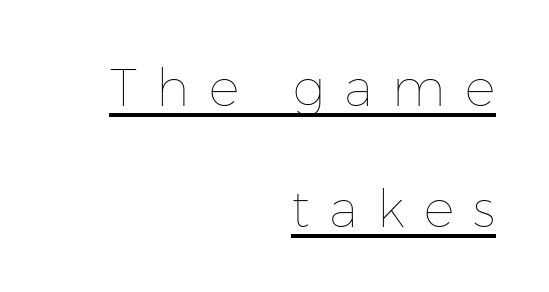
There is plenty of visible air inserted between adjacent glyphs. Check the space under the baseline: a stroke is drawn there. The lettering stays uniformly vertical, giving the passage a roman look. Leading: increased. The typesetter chose a ragged-left arrangement here. Each letter keeps its own natural width here, so spacing adapts to shape.
